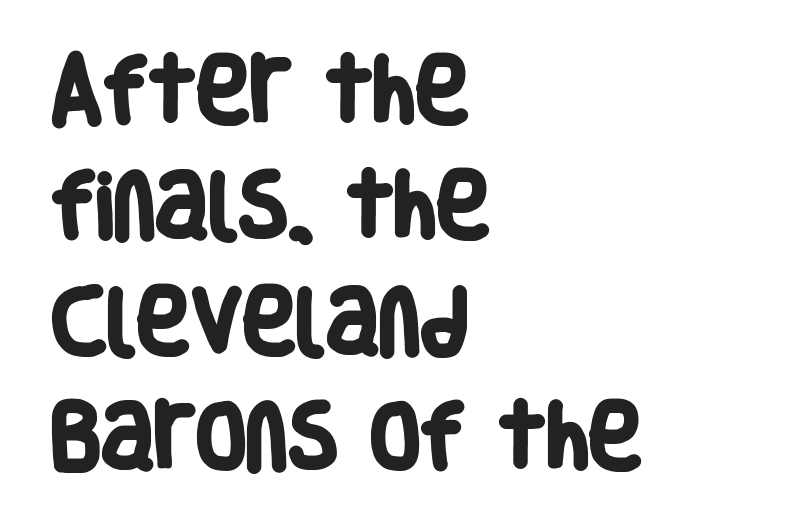
The image shows 73 px heavy, condensed sans-serif type; set left-aligned, normal line spacing (1.58x), normal letter spacing, not underlined; low stroke contrast and a large x-height.
